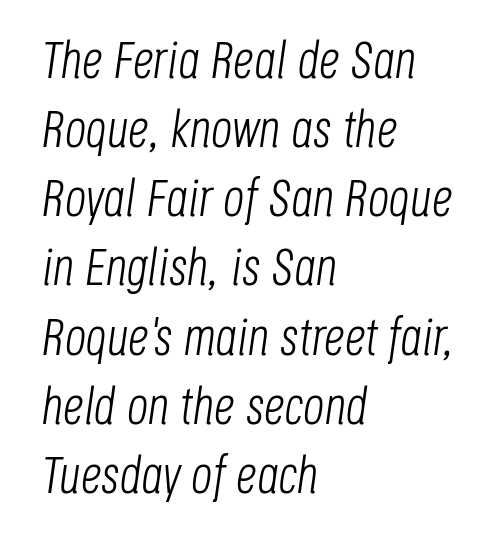
{"italic": "yes", "lean": "right", "slant_degrees": 8, "bold": "no", "weight": "light", "width": "condensed", "stroke_contrast": "low", "x_height": "large", "monospaced": "no", "underline": "no", "align": "left", "line_spacing": "normal", "line_spacing_ratio": 1.33, "letter_spacing": "normal", "letter_spacing_em": 0.0, "glyph_px": 52}
